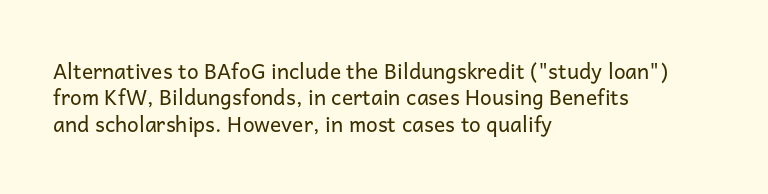
{"italic": "no", "bold": "no", "underline": "no", "align": "left", "line_spacing": "normal", "line_spacing_ratio": 1.26, "letter_spacing": "normal", "letter_spacing_em": 0.0, "glyph_px": 21}
